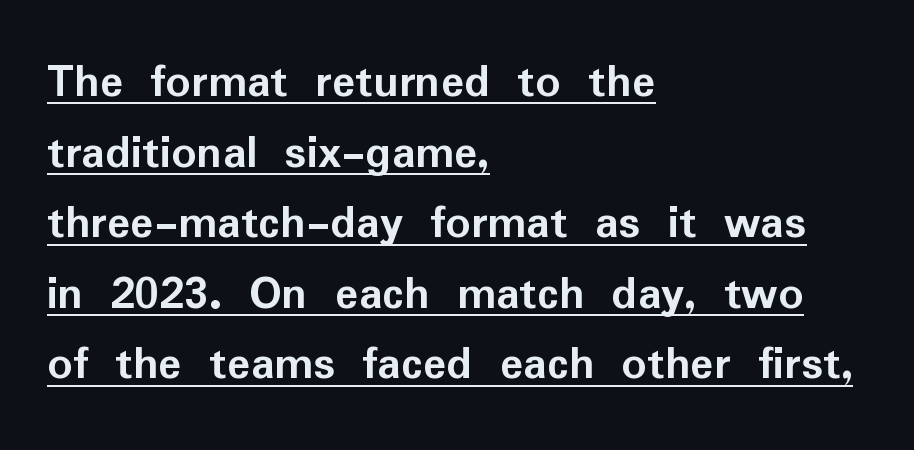
{"serif": "no", "italic": "no", "bold": "yes", "weight": "semibold", "width": "normal", "stroke_contrast": "low", "x_height": "medium", "monospaced": "no", "underline": "yes", "align": "left", "line_spacing": "normal", "line_spacing_ratio": 1.44, "letter_spacing": "normal", "letter_spacing_em": 0.0, "glyph_px": 49}
